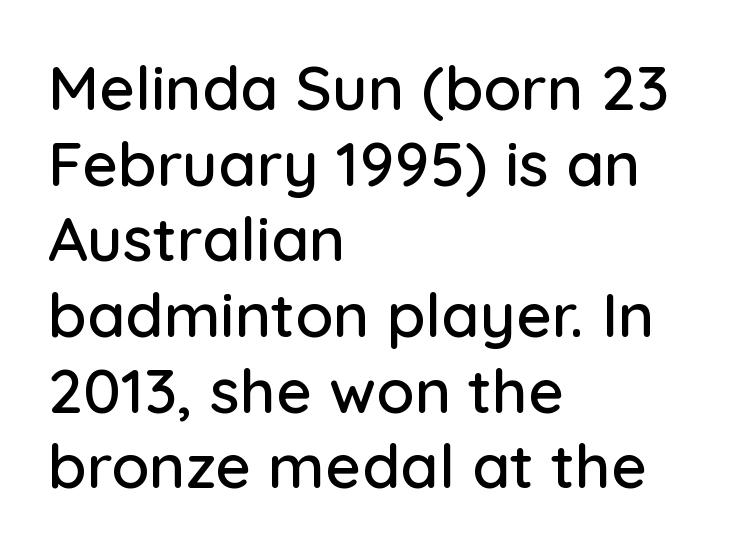
The image shows 62 px sans-serif type, upright; set left-aligned, line spacing 1.22x, normal letter spacing, not underlined; low stroke contrast and a medium x-height.
